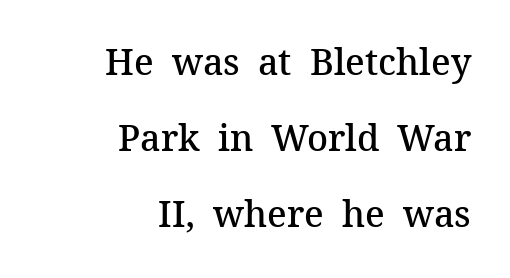
{"serif": "yes", "italic": "no", "bold": "semi", "weight": "semibold", "width": "normal", "stroke_contrast": "medium", "x_height": "medium", "monospaced": "no", "underline": "no", "align": "right", "line_spacing": "loose", "line_spacing_ratio": 2.11, "letter_spacing": "normal", "letter_spacing_em": 0.0, "glyph_px": 36}
